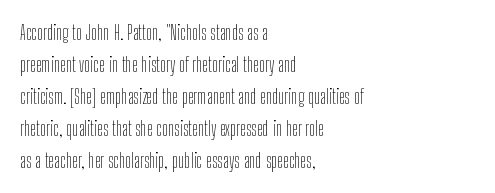
{"italic": "no", "bold": "no", "underline": "no", "align": "left", "line_spacing": "normal", "line_spacing_ratio": 1.6, "letter_spacing": "normal", "letter_spacing_em": 0.0, "glyph_px": 20}
